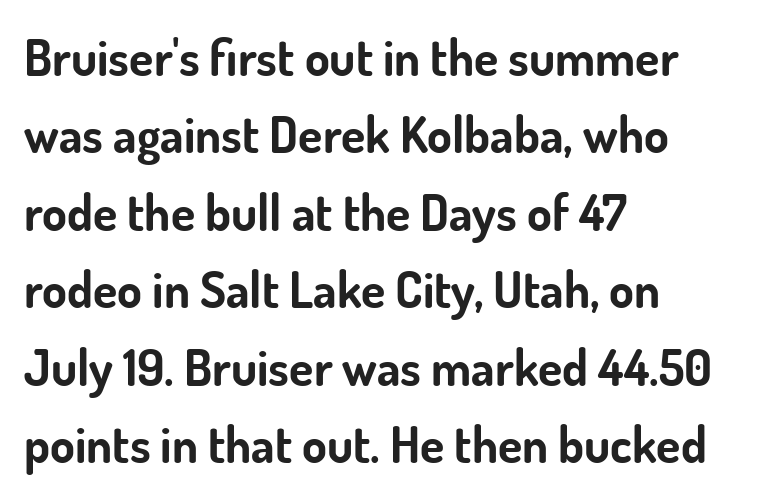
The image shows 50 px bold sans-serif type, upright; set left-aligned, normal line spacing (1.55x), normal letter spacing, not underlined; low stroke contrast and a small x-height.
